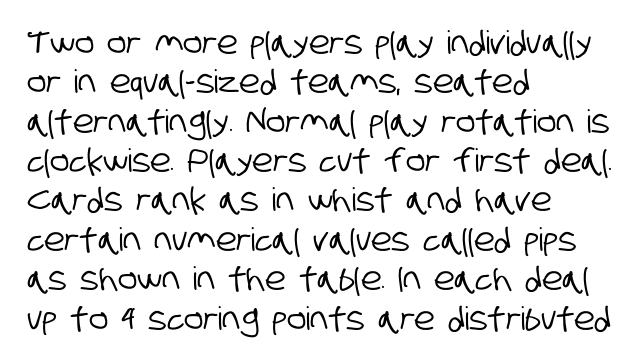
Plain, unruled lines of type. The setting favours the left margin, as ordinary paragraphs usually do. Looks like regular typesetting: each glyph gets only the width it needs. Each word holds together tightly as a unit, with standard inter-letter gaps. Note: no serifs on the glyphs.
